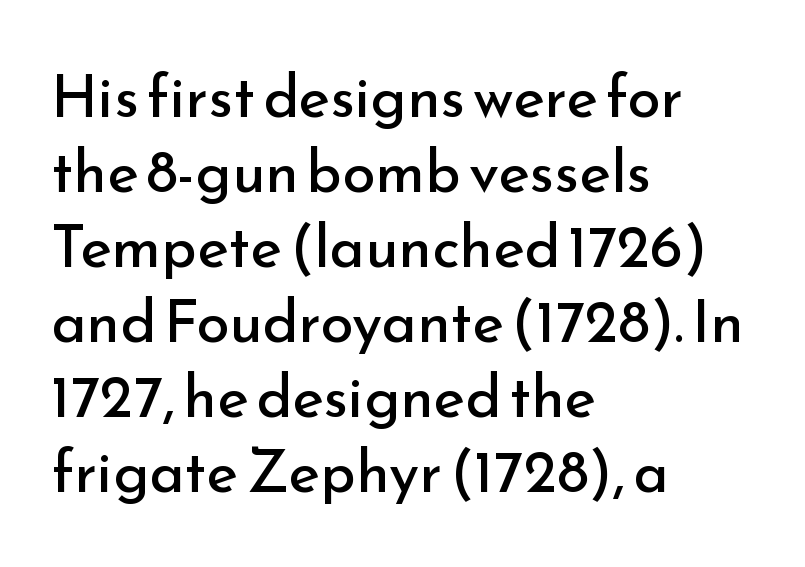
Glyph-to-glyph distance matches everyday printed text. Note the varied advance widths — an 'i' is clearly narrower than an 'm'. Leading matches the norm, producing a regular column. A classic flush-left, rag-right setting is used for this passage.
